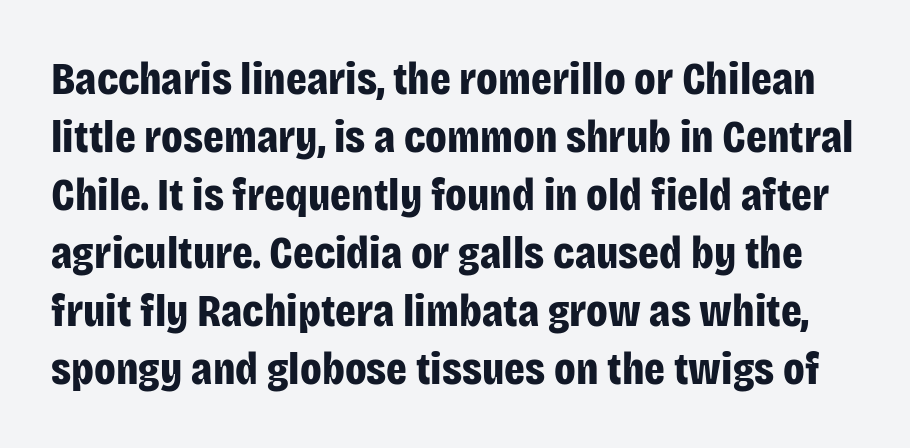
Q: Is the text bold? A: Yes.
Q: Is the text italic (slanted)? A: No, it is upright.
Q: Is the typeface a serif or a sans-serif typeface? A: Sans-serif.
Q: Is the text underlined? A: No.
Q: Is the spacing between letters normal or unusually wide? A: Normal.
Q: Is the spacing between lines tight, normal or loose? A: Normal.
Q: Width (condensed, normal, or wide)? A: Condensed.
Q: Stroke contrast? A: Low.
Q: x-height? A: Large.
Q: Monospaced? A: No.
